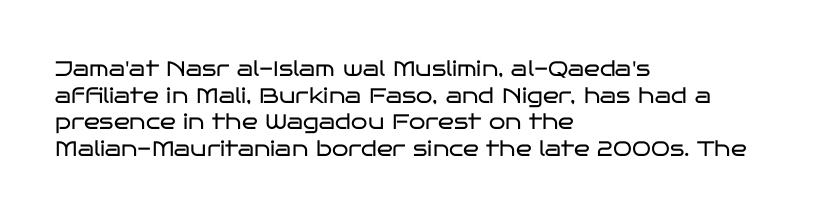
Q: Is the text bold? A: No.
Q: Is the text italic (slanted)? A: No, it is upright.
Q: Is the text underlined? A: No.
Q: How is the paragraph aligned? A: Left-aligned.
Q: Is the spacing between letters normal or unusually wide? A: Normal.
Q: Is the spacing between lines tight, normal or loose? A: Normal.
